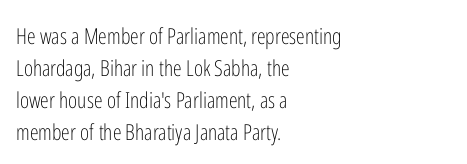
The image shows 22 px text type, upright; set left-aligned, normal line spacing (1.45x), normal letter spacing, not underlined.
